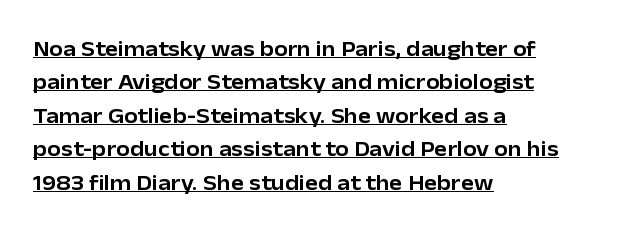
{"italic": "no", "underline": "yes", "align": "left", "line_spacing": "normal", "line_spacing_ratio": 1.52, "letter_spacing": "normal", "letter_spacing_em": 0.0, "glyph_px": 22}
